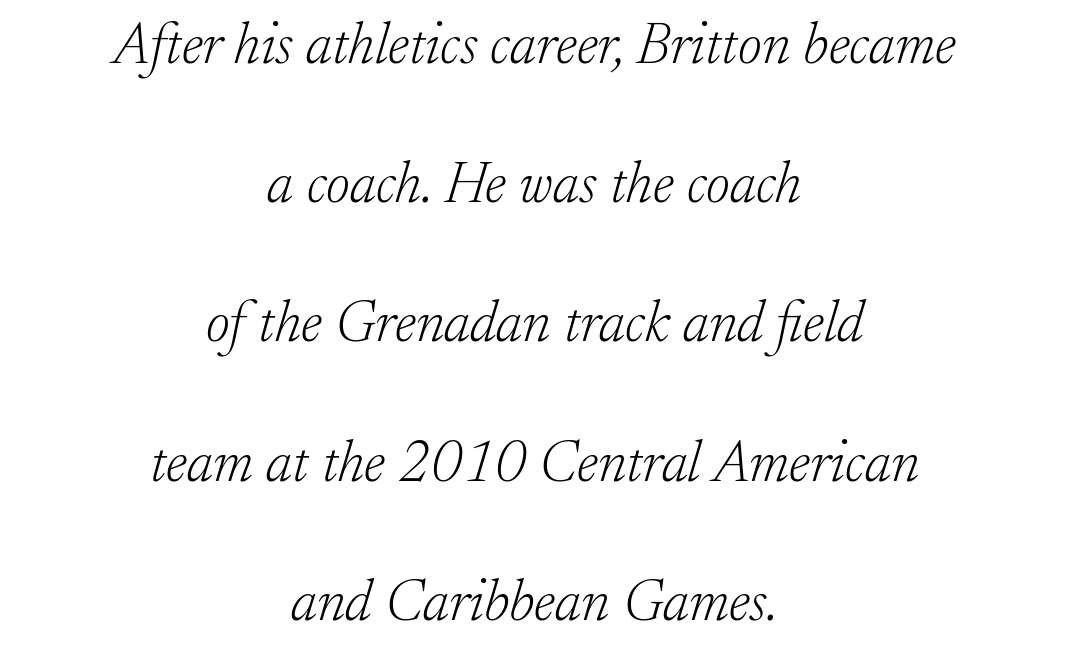
{"serif": "yes", "italic": "yes", "lean": "right", "slant_degrees": 17, "bold": "no", "weight": "light", "width": "normal", "stroke_contrast": "low", "x_height": "small", "monospaced": "no", "underline": "no", "align": "center", "line_spacing": "loose", "line_spacing_ratio": 2.4, "letter_spacing": "normal", "letter_spacing_em": 0.0, "glyph_px": 58}
